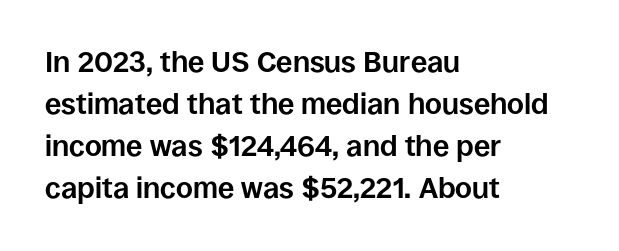
Layout note: lines flush left. The space between consecutive lines is moderate. Posture: vertical. The gap between lines stays unmarked.
